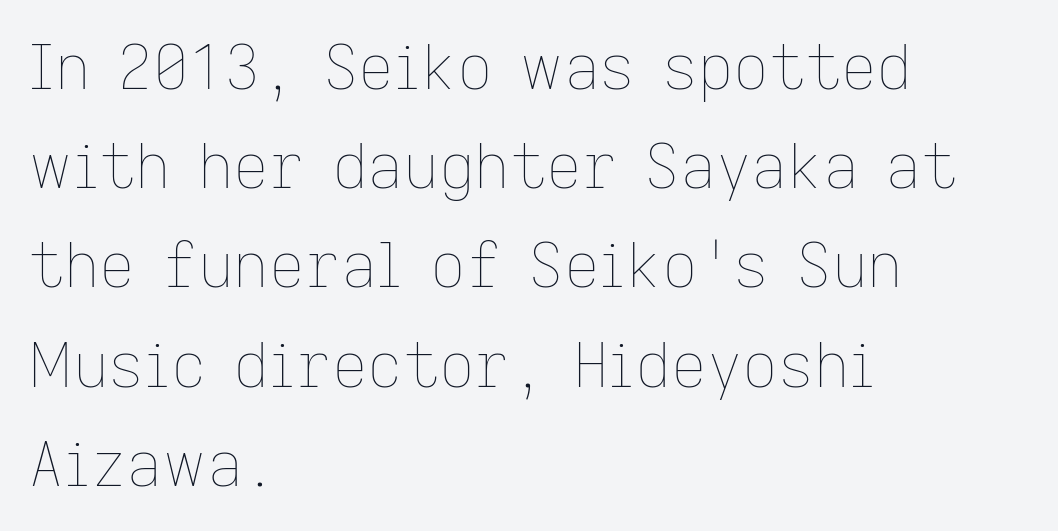
{"italic": "no", "bold": "no", "weight": "thin", "width": "normal", "stroke_contrast": "low", "x_height": "medium", "monospaced": "no", "underline": "no", "align": "left", "line_spacing": "normal", "line_spacing_ratio": 1.6, "letter_spacing": "normal", "letter_spacing_em": 0.0, "glyph_px": 62}
